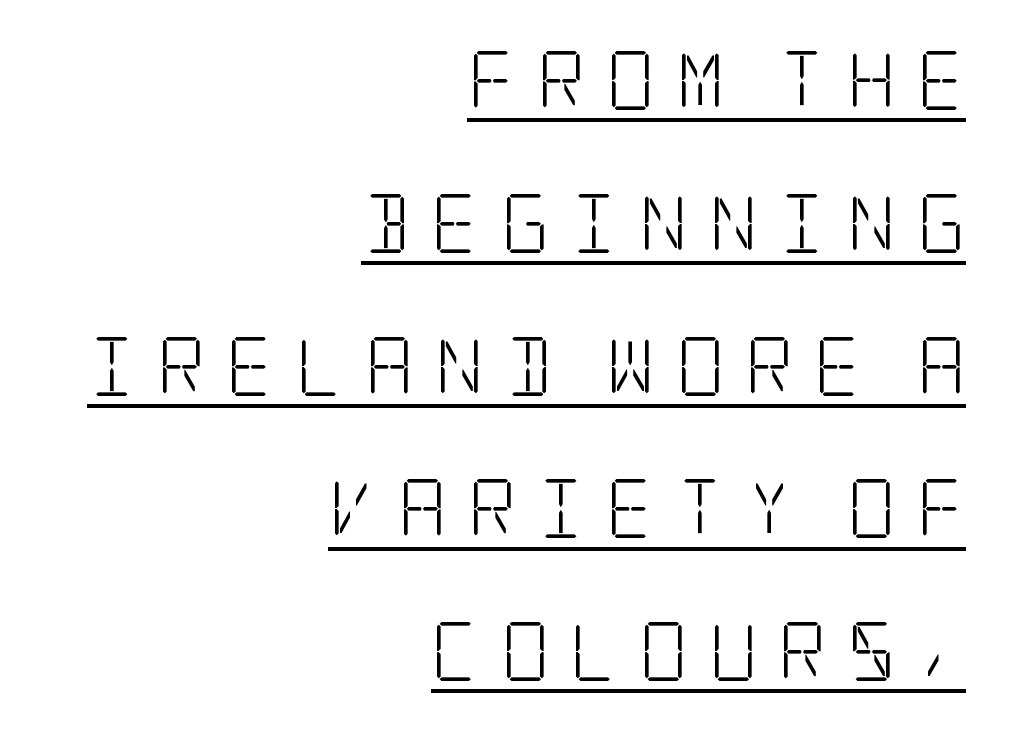
{"serif": "yes", "italic": "no", "bold": "no", "weight": "light", "width": "condensed", "stroke_contrast": "low", "x_height": "large", "underline": "yes", "align": "right", "line_spacing": "loose", "line_spacing_ratio": 2.42, "letter_spacing": "wide", "letter_spacing_em": 0.36, "glyph_px": 59}
